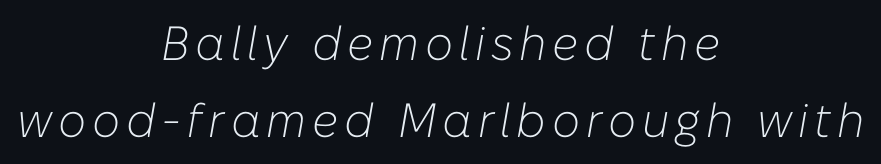
{"italic": "yes", "lean": "right", "slant_degrees": 10, "bold": "no", "weight": "light", "width": "normal", "stroke_contrast": "low", "x_height": "medium", "monospaced": "no", "underline": "no", "align": "center", "line_spacing": "normal", "line_spacing_ratio": 1.61, "glyph_px": 48}
